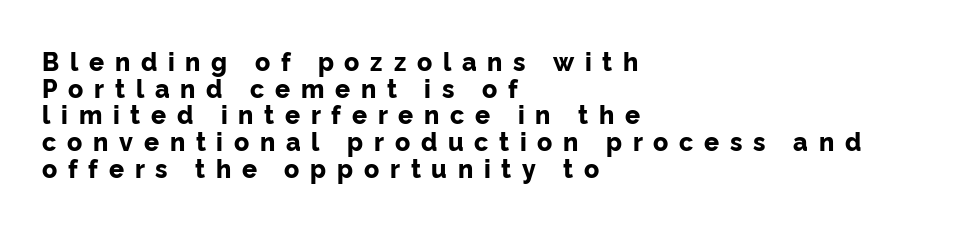
{"italic": "no", "bold": "yes", "underline": "no", "align": "left", "line_spacing": "tight", "line_spacing_ratio": 1.07, "letter_spacing": "wide", "letter_spacing_em": 0.43, "glyph_px": 25}
